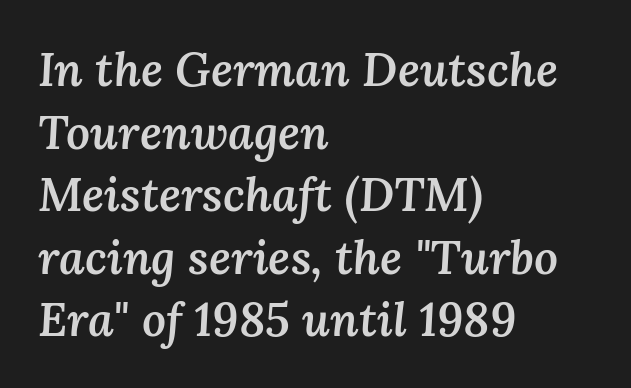
The image shows 47 px semibold type, italic (leaning right); set left-aligned, normal line spacing (1.33x), normal letter spacing, not underlined; medium stroke contrast and a medium x-height.
